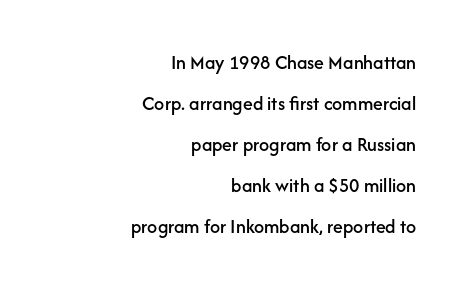
{"italic": "no", "underline": "no", "align": "right", "line_spacing": "loose", "line_spacing_ratio": 2.05, "letter_spacing": "normal", "letter_spacing_em": 0.0, "glyph_px": 20}
